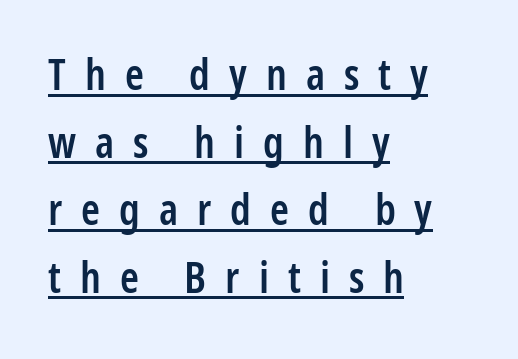
Q: Is the text bold? A: Semi-bold.
Q: Is the text italic (slanted)? A: No, it is upright.
Q: Is the typeface a serif or a sans-serif typeface? A: Sans-serif.
Q: Is the text underlined? A: Yes.
Q: How is the paragraph aligned? A: Left-aligned.
Q: Is the spacing between letters normal or unusually wide? A: Unusually wide.
Q: Is the spacing between lines tight, normal or loose? A: Normal.
Q: Width (condensed, normal, or wide)? A: Condensed.
Q: Stroke contrast? A: Low.
Q: x-height? A: Medium.
Q: Monospaced? A: No.
